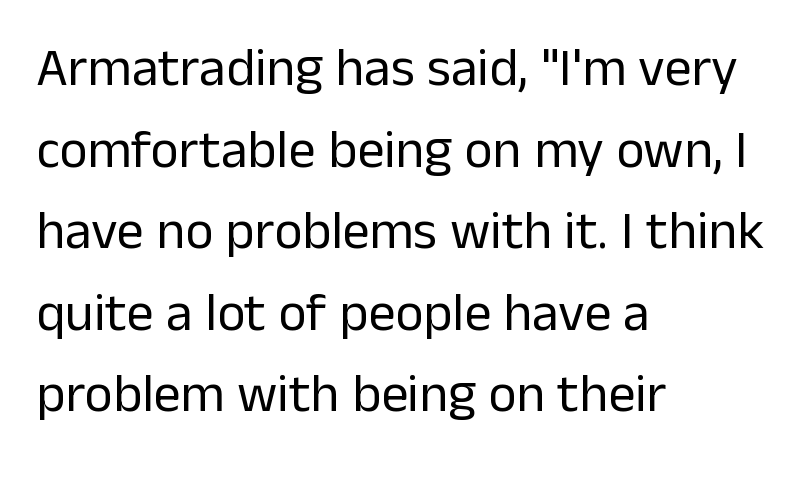
The image shows 54 px regular-weight sans-serif type, upright; set left-aligned, normal line spacing (1.51x), normal letter spacing, not underlined; low stroke contrast and a medium x-height.
